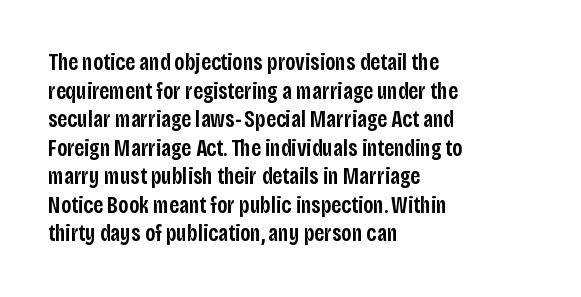
Q: Is the text bold? A: Semi-bold.
Q: Is the text italic (slanted)? A: No, it is upright.
Q: Is the text underlined? A: No.
Q: How is the paragraph aligned? A: Left-aligned.
Q: Is the spacing between letters normal or unusually wide? A: Normal.
